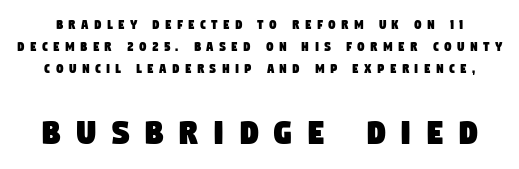
Q: Is the typeface a serif or a sans-serif typeface? A: Sans-serif.
Q: Is the text underlined? A: No.
Q: Is the spacing between letters normal or unusually wide? A: Unusually wide.
Q: Is the spacing between lines tight, normal or loose? A: Normal.
Q: Which block of text is set in a larger size, the first (top) or the second (bottom)? A: The second (bottom) one.
Q: Width (condensed, normal, or wide)? A: Condensed.
Q: Stroke contrast? A: Low.
Q: x-height? A: Large.
Q: Monospaced? A: No.
